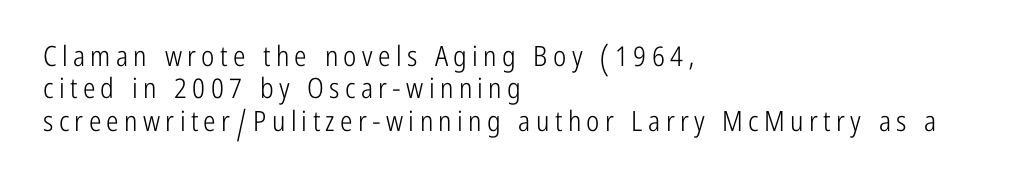
{"serif": "no", "italic": "no", "bold": "no", "weight": "light", "width": "condensed", "stroke_contrast": "low", "x_height": "medium", "monospaced": "no", "underline": "no", "align": "left", "line_spacing_ratio": 1.16, "glyph_px": 28}
